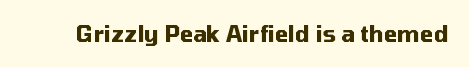
Short note: letters normally spaced. Words float on clear page, feet unadorned. The letters stand upright; this is a roman face. Heavy, bold letterforms.
